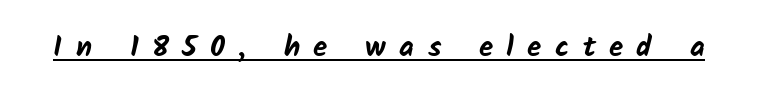
{"serif": "no", "bold": "yes", "weight": "bold", "width": "normal", "stroke_contrast": "low", "x_height": "medium", "monospaced": "no", "underline": "yes", "letter_spacing": "wide", "letter_spacing_em": 0.46, "glyph_px": 29}
